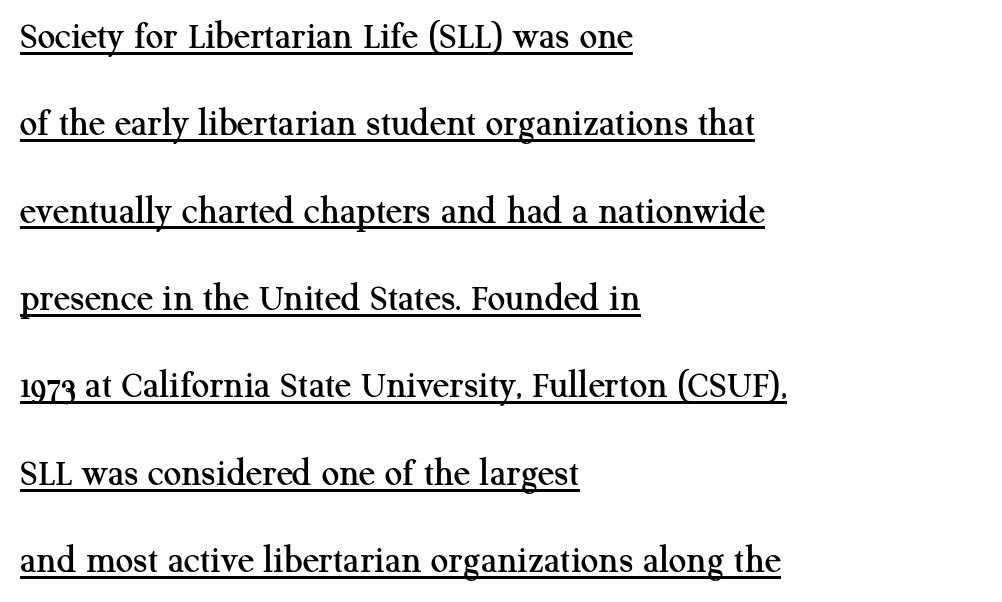
The image shows 39 px serif type, upright; set left-aligned, loose line spacing (2.24x), normal letter spacing, underlined; medium stroke contrast and a medium x-height.
